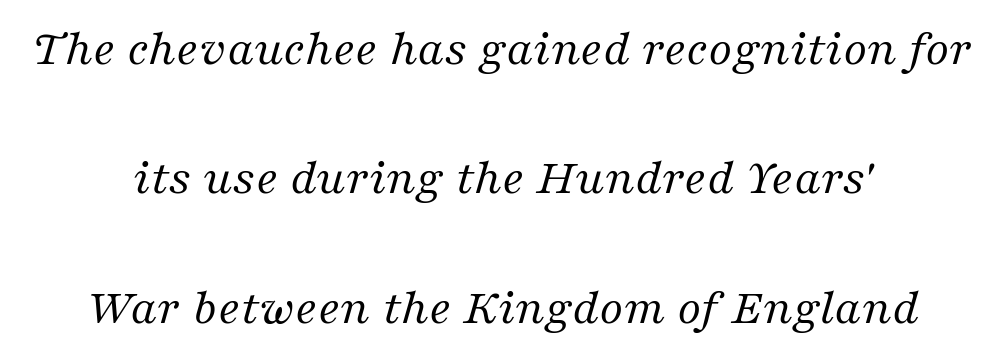
{"serif": "yes", "italic": "yes", "lean": "right", "slant_degrees": 16, "bold": "no", "weight": "regular", "width": "normal", "stroke_contrast": "medium", "x_height": "medium", "monospaced": "no", "underline": "no", "align": "center", "line_spacing": "loose", "line_spacing_ratio": 2.49, "letter_spacing": "normal", "letter_spacing_em": 0.0, "glyph_px": 52}
